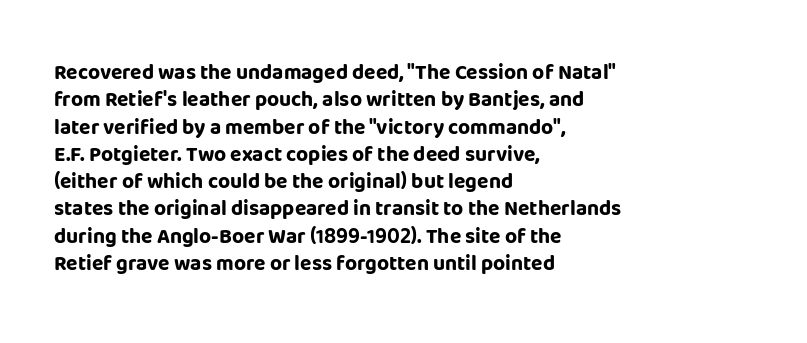
The rendering anchors every line to the left-hand side. This is the regular roman posture of the typeface. A normal amount of white space separates one row of letters from the next. The face used here is rendered with its standard letterfit. A clean baseline with only descenders dipping below it. The sample has been set heavy, in full bold.
